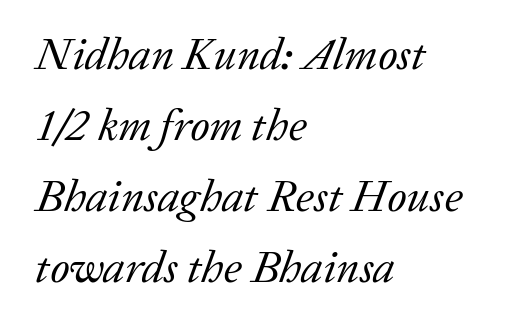
Q: Is the text bold? A: No.
Q: Is the text italic (slanted)? A: Yes, it leans right by about 20 degrees.
Q: Is the typeface a serif or a sans-serif typeface? A: Serif.
Q: Is the text underlined? A: No.
Q: How is the paragraph aligned? A: Left-aligned.
Q: Is the spacing between letters normal or unusually wide? A: Normal.
Q: Is the spacing between lines tight, normal or loose? A: Normal.
Q: Width (condensed, normal, or wide)? A: Normal.
Q: Stroke contrast? A: Low.
Q: x-height? A: Medium.
Q: Monospaced? A: No.
